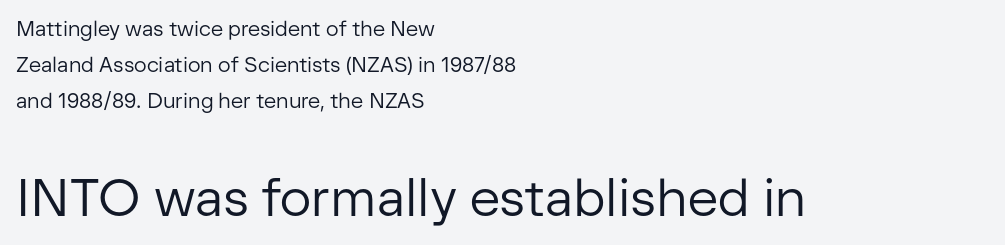
Underline: absent. Unlike a traditional serif, this face leaves its strokes unadorned. This sample has the flowing, uneven cadence of proportional lettering. A light-to-regular cut is what we see here.
